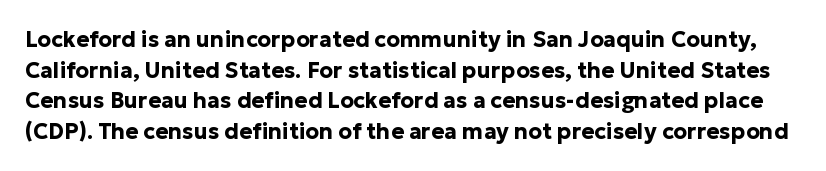
Evenly set lines give the paragraph a standard silhouette. Vertical strokes here are truly vertical. The space directly below the letters is spotless. How heavy is the stroke? Heavy — this is a bold. The rendering keeps characters at their native spacing.
